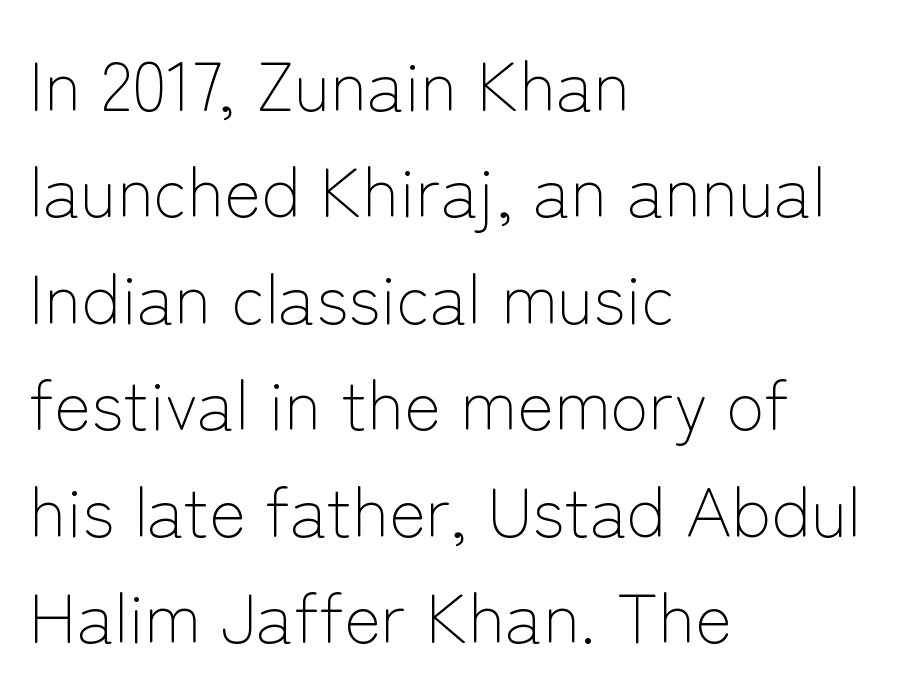
Q: Is the text bold? A: No.
Q: Is the text italic (slanted)? A: No, it is upright.
Q: Is the typeface a serif or a sans-serif typeface? A: Sans-serif.
Q: Is the text underlined? A: No.
Q: How is the paragraph aligned? A: Left-aligned.
Q: Is the spacing between letters normal or unusually wide? A: Normal.
Q: Is the spacing between lines tight, normal or loose? A: Normal.
Q: Width (condensed, normal, or wide)? A: Normal.
Q: Stroke contrast? A: Low.
Q: x-height? A: Medium.
Q: Monospaced? A: No.
